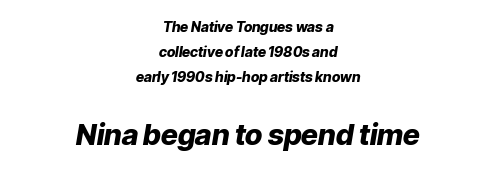
What weight is shown? A full bold with thick strokes. The line texture is even and compact thanks to regular tracking. Each letter keeps its own natural width here, so spacing adapts to shape. The strip under each line holds only bare page.
